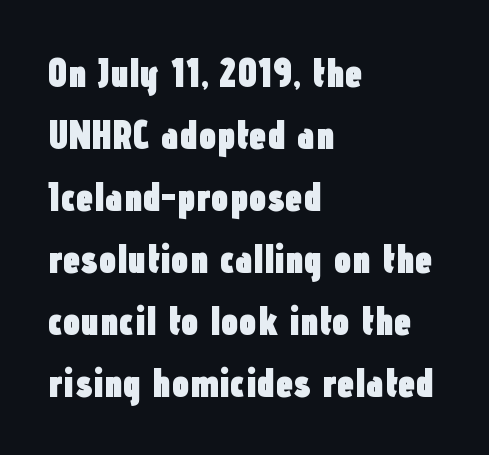
{"serif": "no", "italic": "no", "bold": "yes", "weight": "heavy", "width": "condensed", "stroke_contrast": "low", "x_height": "medium", "monospaced": "no", "underline": "no", "align": "left", "line_spacing": "normal", "line_spacing_ratio": 1.55, "letter_spacing": "normal", "letter_spacing_em": 0.0, "glyph_px": 40}
